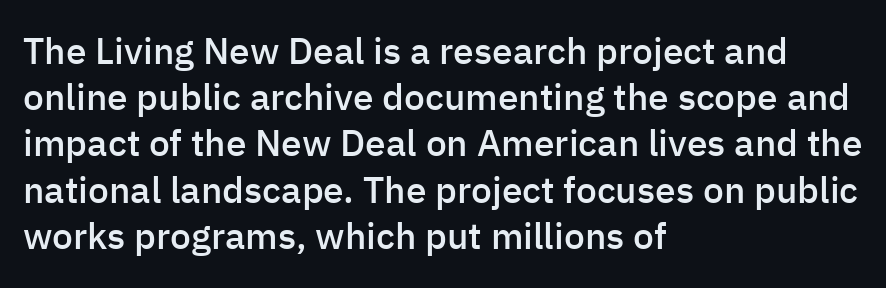
The image shows 37 px semibold sans-serif type, upright; set left-aligned, normal line spacing (1.25x), normal letter spacing, not underlined; low stroke contrast and a medium x-height.
